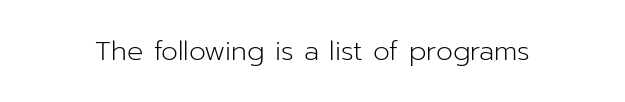
The image shows 27 px text type, upright; set normal letter spacing, not underlined.
